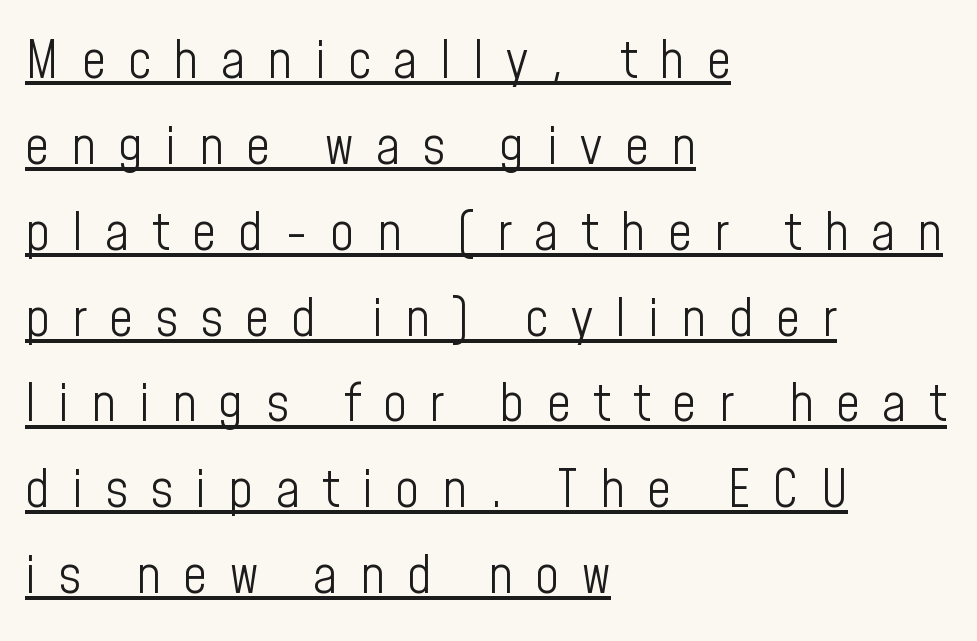
Regarding serifs, this sample does without them. Horizontal bands of white between lines are of average thickness. This is roman type, the default non-slanted kind. Stem width sits at or under what a default text font uses.
